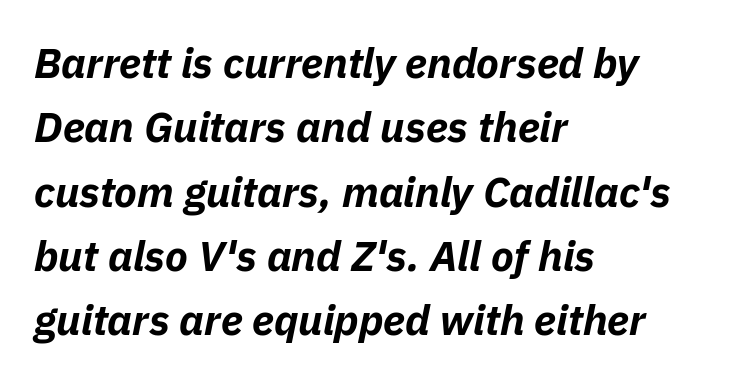
{"italic": "yes", "lean": "right", "slant_degrees": 11, "bold": "yes", "weight": "bold", "width": "normal", "stroke_contrast": "low", "x_height": "medium", "monospaced": "no", "underline": "no", "align": "left", "line_spacing": "normal", "line_spacing_ratio": 1.53, "letter_spacing": "normal", "letter_spacing_em": 0.0, "glyph_px": 42}
